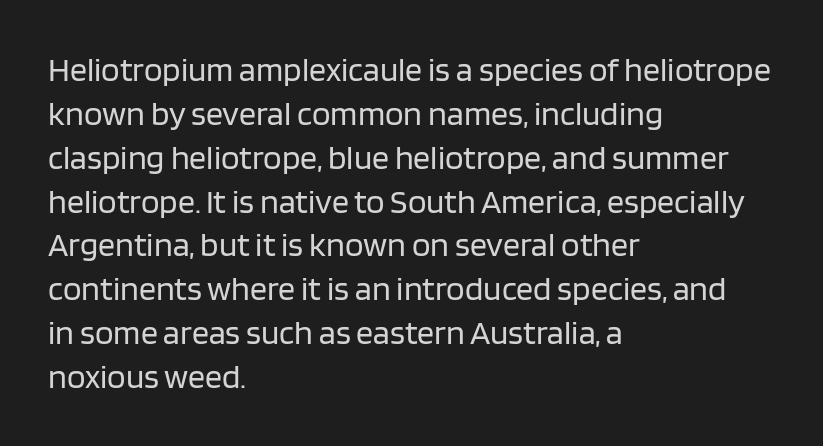
Each word holds together tightly as a unit, with standard inter-letter gaps. Horizontal bands of white between lines are of average thickness. You could not count columns in this text — the font is proportionally spaced. The font family rendered here belongs to the sans-serif group. The paragraph shown leans on its left margin. The strokes are not fattened; the text isn't bold.
